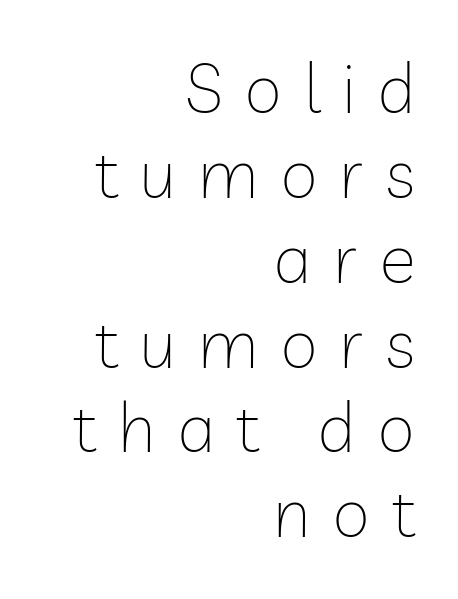
Compared with a typical body face, this is equally light or lighter still. Ascenders rise straight up at ninety degrees. Students, note that the glyphs here are deliberately spaced far apart. To sum up the face: it is a sans, with no serifs. The zone under the glyphs is completely vacant. Each line ends at the same right margin while the left side varies.
